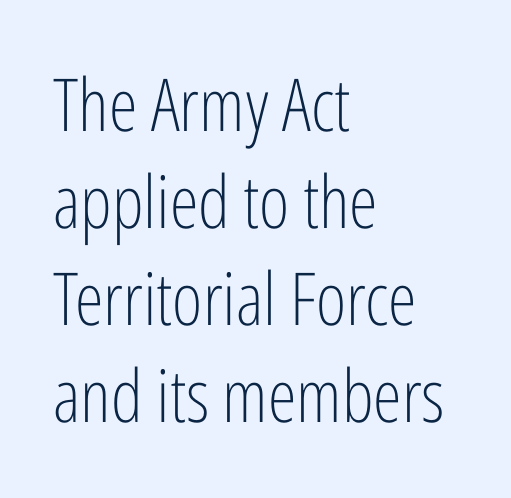
The image shows 73 px light, condensed sans-serif type, upright; set left-aligned, normal line spacing (1.33x), normal letter spacing, not underlined; low stroke contrast and a medium x-height.
